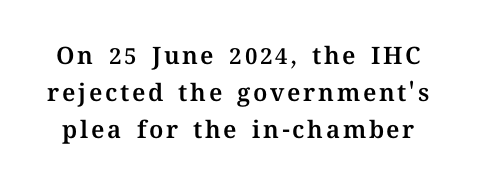
Q: Is the text italic (slanted)? A: No, it is upright.
Q: Is the text underlined? A: No.
Q: Is the spacing between lines tight, normal or loose? A: Normal.
